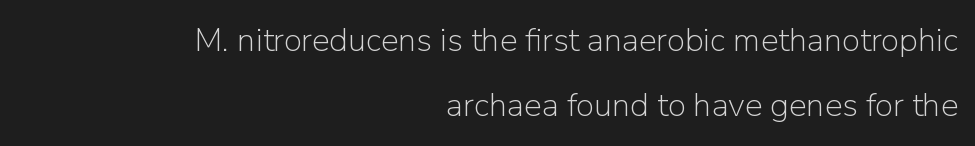
Q: Is the text bold? A: No.
Q: Is the text italic (slanted)? A: No, it is upright.
Q: Is the typeface a serif or a sans-serif typeface? A: Sans-serif.
Q: Is the text underlined? A: No.
Q: How is the paragraph aligned? A: Right-aligned.
Q: Is the spacing between letters normal or unusually wide? A: Normal.
Q: Is the spacing between lines tight, normal or loose? A: Loose.
Q: Width (condensed, normal, or wide)? A: Normal.
Q: Stroke contrast? A: Low.
Q: x-height? A: Medium.
Q: Monospaced? A: No.
